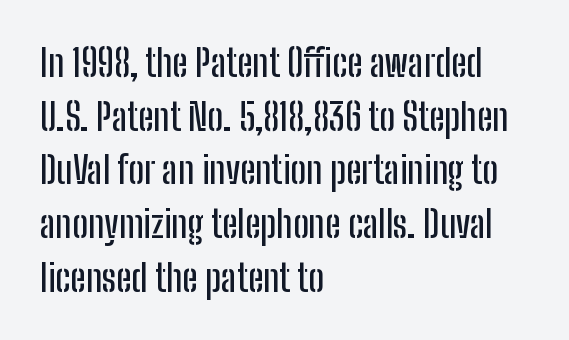
Plain, unruled lines of type. The typesetter chose a ragged-right arrangement here. Quick note: interline space is typical. Does extra space separate the letters? No, they use regular spacing. Each letter keeps its own natural width here, so spacing adapts to shape. Ordinary non-slanted type is in use.
